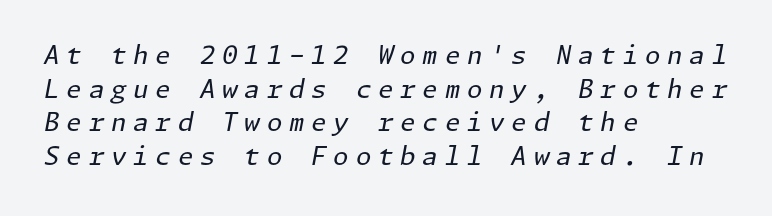
The space beneath each line is pristine and unruled. The whole block is typeset with a tilt. Is the block centered? No — it sits flush against the left margin. The characters are drawn with everyday or finer stroke widths. In terms of letterspacing, this is a distinctly airy, spread setting. The vertical gap from one line to the next is medium.
